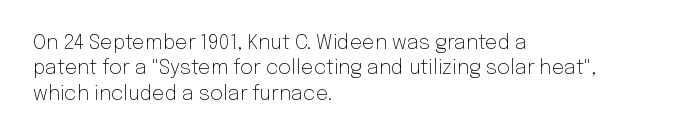
The rows are spaced the way most documents space them. Weight: in the light-to-regular range. Each word holds together tightly as a unit, with standard inter-letter gaps. Nobody drew a line under any word here.
